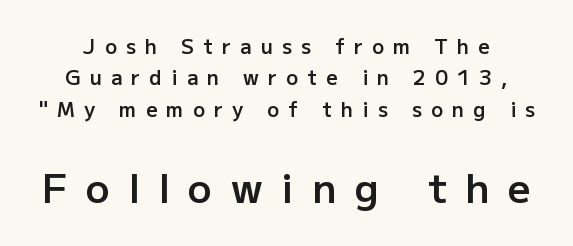
{"serif": "no", "italic": "no", "bold": "semi", "weight": "semibold", "width": "normal", "stroke_contrast": "low", "x_height": "medium", "monospaced": "no", "underline": "no", "line_spacing": "normal", "line_spacing_ratio": 1.57, "letter_spacing": "wide", "letter_spacing_em": 0.46, "larger_block": "second", "size_ratio": 2.0, "glyph_px": 40}
